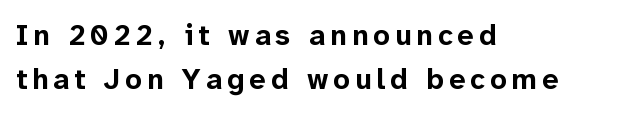
{"serif": "no", "italic": "no", "bold": "yes", "weight": "bold", "width": "normal", "stroke_contrast": "low", "x_height": "medium", "monospaced": "no", "underline": "no", "align": "left", "line_spacing": "normal", "line_spacing_ratio": 1.53, "glyph_px": 29}
